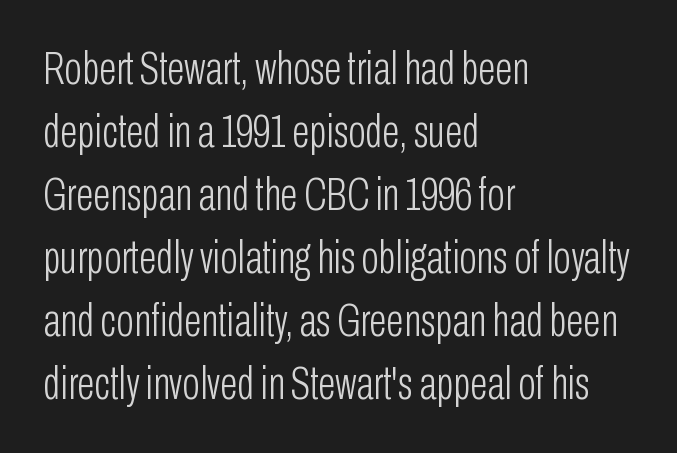
Q: Is the text bold? A: No.
Q: Is the text italic (slanted)? A: No, it is upright.
Q: Is the typeface a serif or a sans-serif typeface? A: Sans-serif.
Q: Is the text underlined? A: No.
Q: How is the paragraph aligned? A: Left-aligned.
Q: Is the spacing between letters normal or unusually wide? A: Normal.
Q: Is the spacing between lines tight, normal or loose? A: Normal.
Q: Width (condensed, normal, or wide)? A: Condensed.
Q: Stroke contrast? A: Low.
Q: x-height? A: Medium.
Q: Monospaced? A: No.
